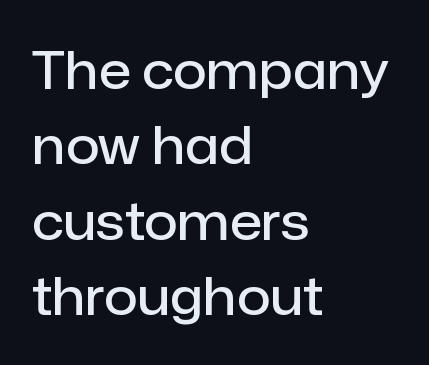
Is this a fixed-width face? No — the glyphs have proportional, varying widths. What kind of face is this? One without serifs — a sans. Left-aligned paragraph, ragged on the right. The area under the type is left untouched.
